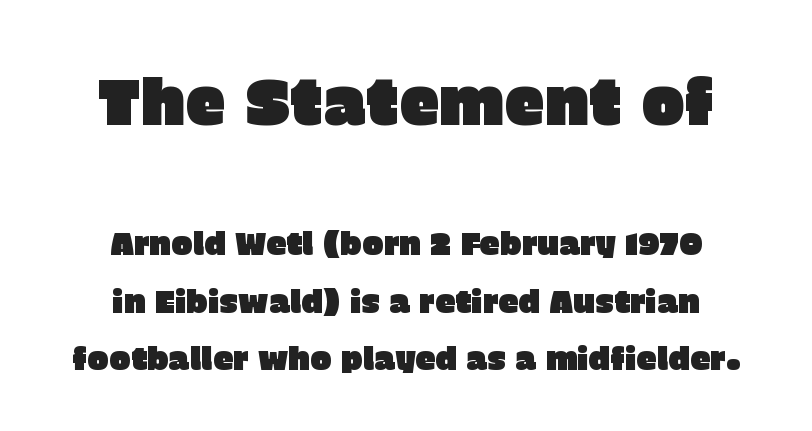
The image shows 65 px sans-serif type, upright; set centered, line spacing 1.79x, normal letter spacing, not underlined; the first (top) block is 2.03x larger; low stroke contrast and a large x-height.
